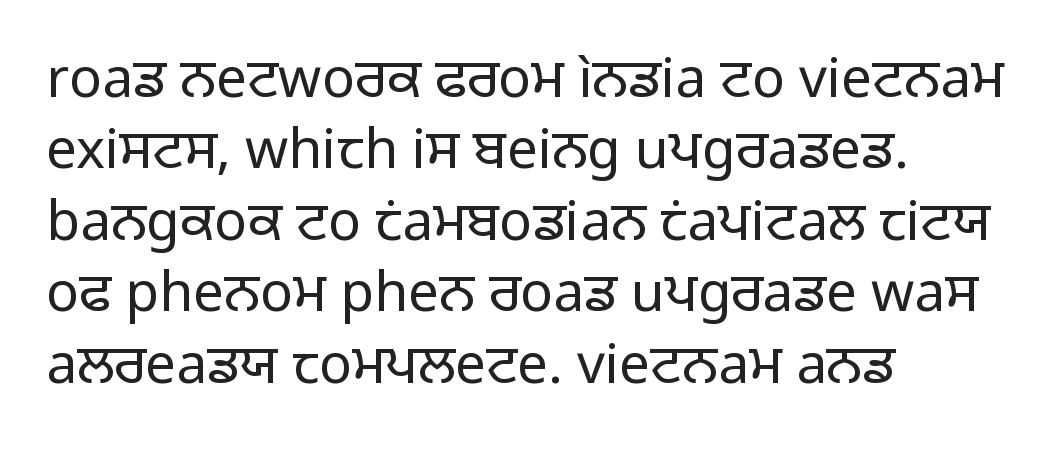
Q: Is the text bold? A: No.
Q: Is the text italic (slanted)? A: No, it is upright.
Q: Is the typeface a serif or a sans-serif typeface? A: Sans-serif.
Q: Is the text underlined? A: No.
Q: How is the paragraph aligned? A: Left-aligned.
Q: Is the spacing between letters normal or unusually wide? A: Normal.
Q: Is the spacing between lines tight, normal or loose? A: Normal.
Q: Width (condensed, normal, or wide)? A: Normal.
Q: Stroke contrast? A: Low.
Q: x-height? A: Medium.
Q: Monospaced? A: No.
